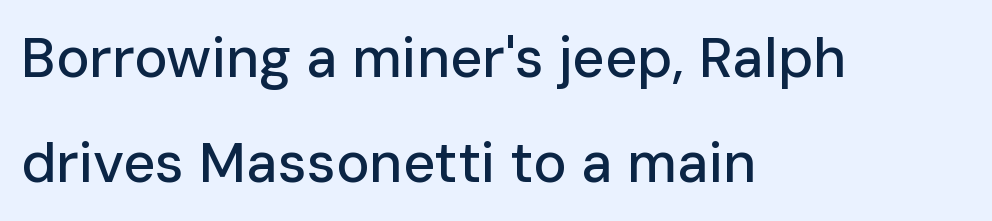
The image shows 56 px sans-serif type, upright; set left-aligned, line spacing 1.87x, normal letter spacing, not underlined; low stroke contrast and a medium x-height.
